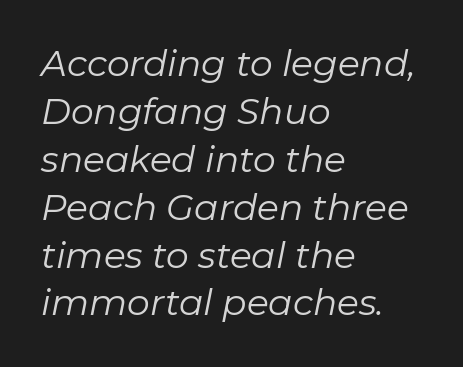
Q: Is the text bold? A: No.
Q: Is the text italic (slanted)? A: Yes, it leans right by about 11 degrees.
Q: Is the text underlined? A: No.
Q: How is the paragraph aligned? A: Left-aligned.
Q: Is the spacing between letters normal or unusually wide? A: Normal.
Q: Is the spacing between lines tight, normal or loose? A: Normal.
Q: Width (condensed, normal, or wide)? A: Normal.
Q: Stroke contrast? A: Low.
Q: x-height? A: Medium.
Q: Monospaced? A: No.
